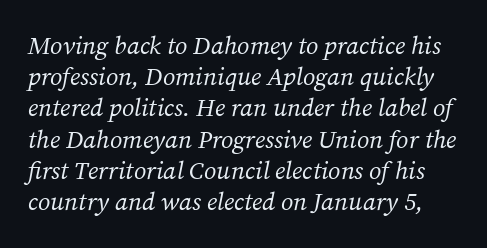
Q: Is the text bold? A: No.
Q: Is the text italic (slanted)? A: Yes, it leans right by about 12 degrees.
Q: Is the text underlined? A: No.
Q: Is the spacing between letters normal or unusually wide? A: Normal.
Q: Is the spacing between lines tight, normal or loose? A: Normal.
